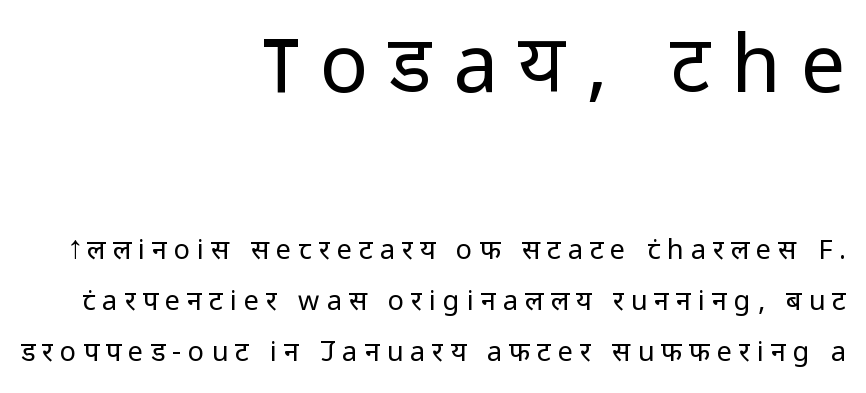
Stem width sits at or under what a default text font uses. The setting favours the right margin, as signatures and pull-quotes sometimes do. Varying glyph widths throughout — classic text-font behaviour. The lettering stays uniformly vertical, giving the passage a roman look. Honestly, there is no underline to notice here at all.
